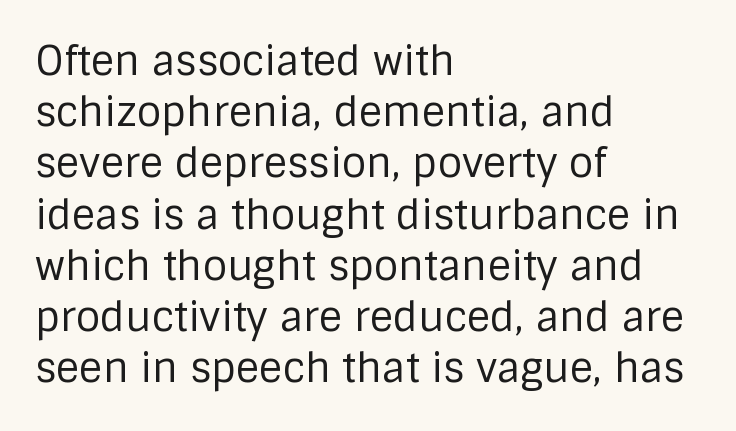
{"serif": "no", "italic": "no", "bold": "no", "weight": "regular", "width": "normal", "stroke_contrast": "low", "x_height": "large", "monospaced": "no", "underline": "no", "align": "left", "line_spacing": "normal", "line_spacing_ratio": 1.28, "letter_spacing": "normal", "letter_spacing_em": 0.0, "glyph_px": 40}
